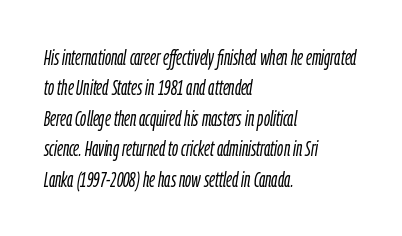
This rendering leaves character spacing at its baseline value. Weight class: somewhere from thin through regular. Any mark beneath the type? The region is blank. Line beginnings align vertically; line endings do not. Tall strokes in this sample are angled rather than plumb. These lines sit exactly where default settings would place them.
